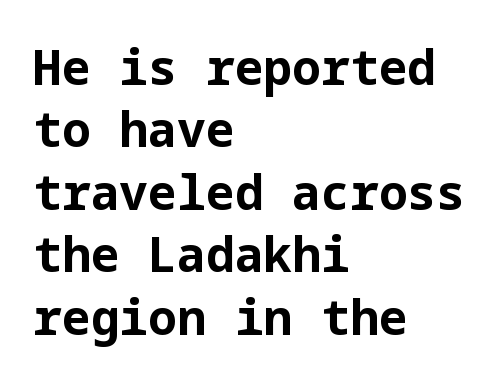
Does the leading feel generous? No, just average. Every letter is thick-stroked: bold, no question. Bare-footed words on every line. One-word summary of the alignment: left. Honestly, the letter spacing is just normal — you wouldn't notice it.
